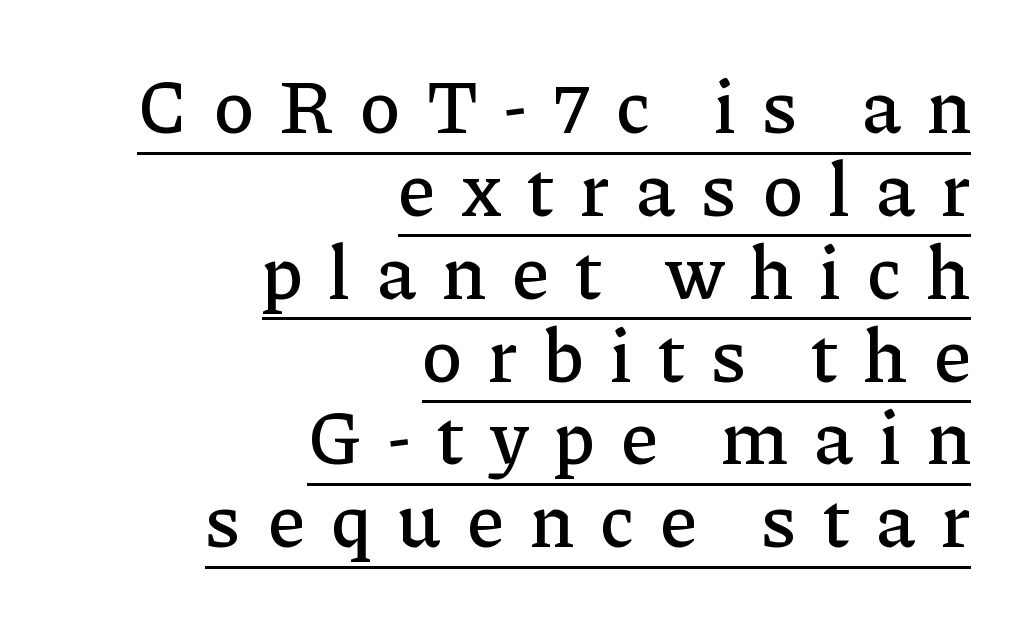
Q: Is the text italic (slanted)? A: No, it is upright.
Q: Is the typeface a serif or a sans-serif typeface? A: Serif.
Q: Is the text underlined? A: Yes.
Q: How is the paragraph aligned? A: Right-aligned.
Q: Is the spacing between letters normal or unusually wide? A: Unusually wide.
Q: Is the spacing between lines tight, normal or loose? A: Tight.
Q: Width (condensed, normal, or wide)? A: Normal.
Q: Stroke contrast? A: Low.
Q: x-height? A: Medium.
Q: Monospaced? A: No.
